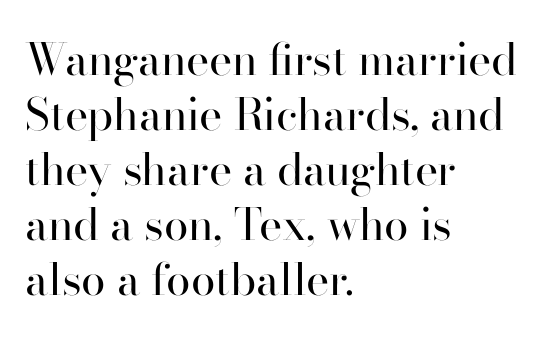
Q: Is the text bold? A: No.
Q: Is the text italic (slanted)? A: No, it is upright.
Q: Is the typeface a serif or a sans-serif typeface? A: Serif.
Q: Is the text underlined? A: No.
Q: How is the paragraph aligned? A: Left-aligned.
Q: Is the spacing between letters normal or unusually wide? A: Normal.
Q: Is the spacing between lines tight, normal or loose? A: Normal.
Q: Width (condensed, normal, or wide)? A: Normal.
Q: Stroke contrast? A: High.
Q: x-height? A: Small.
Q: Monospaced? A: No.
